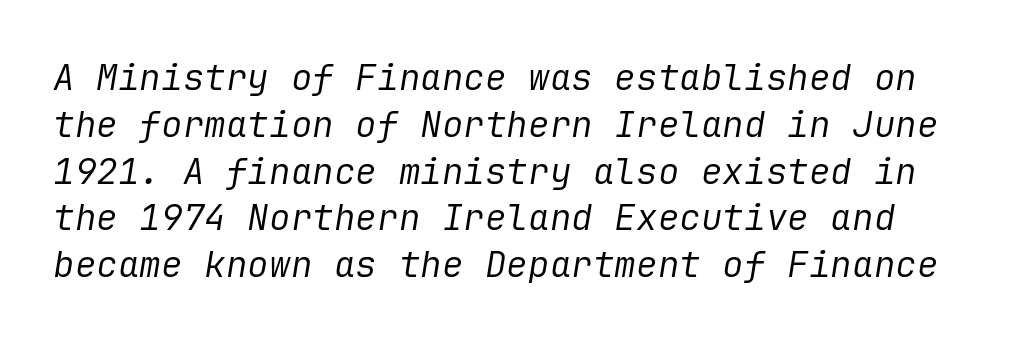
The image shows 36 px regular-weight type, italic (leaning right); set normal line spacing (1.3x), normal letter spacing, not underlined; low stroke contrast and a medium x-height.
